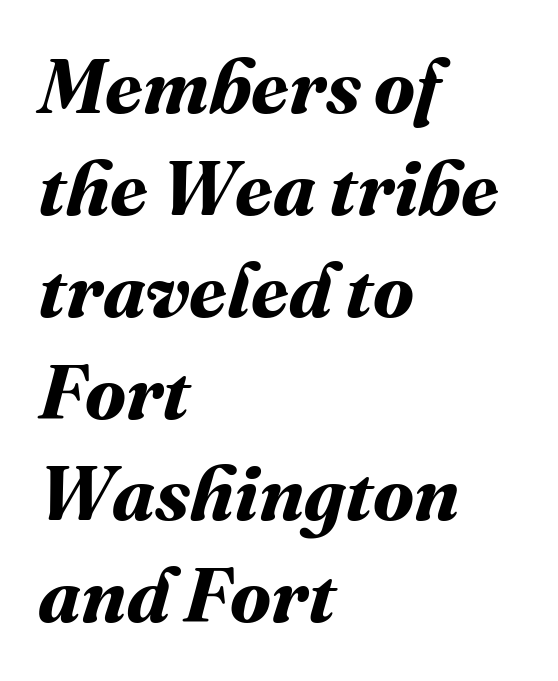
Each line starts at the same left margin while the right side varies. Observe the ordinary spacing: letters are neighbours, not strangers. The string is rendered with underlining switched off. A dark, heavy texture on the line: the type is bold. This block has exactly the height ordinary leading produces. Character widths vary here, with narrow letters taking less room than wide ones.
